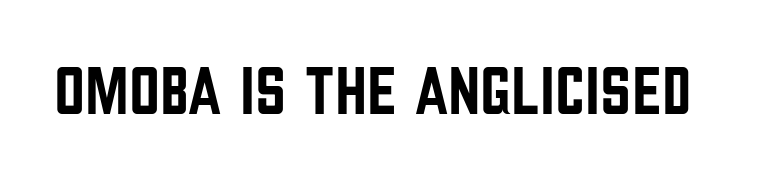
{"serif": "no", "italic": "no", "width": "condensed", "stroke_contrast": "low", "x_height": "large", "monospaced": "no", "underline": "no", "letter_spacing": "normal", "letter_spacing_em": 0.0, "glyph_px": 68}
